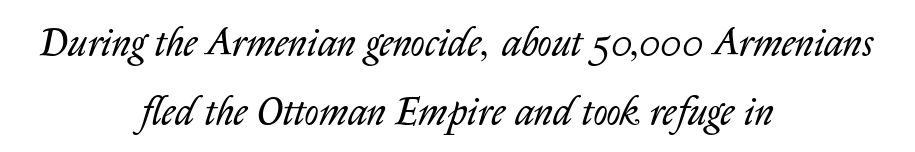
The image shows 39 px regular-weight type, italic (leaning right); set centered, line spacing 1.77x, normal letter spacing, not underlined; low stroke contrast and a medium x-height.
